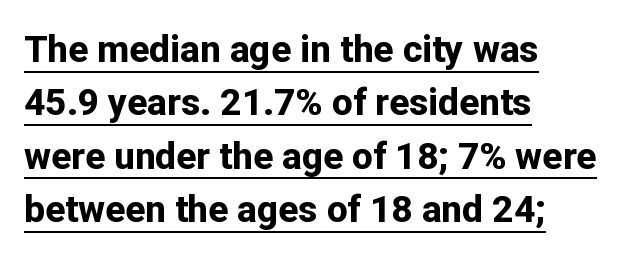
{"serif": "no", "italic": "no", "bold": "yes", "weight": "bold", "width": "normal", "stroke_contrast": "low", "x_height": "medium", "monospaced": "no", "underline": "yes", "align": "left", "line_spacing": "normal", "line_spacing_ratio": 1.44, "letter_spacing": "normal", "letter_spacing_em": 0.0, "glyph_px": 37}
